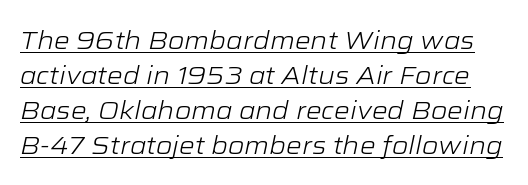
{"italic": "yes", "lean": "right", "slant_degrees": 12, "bold": "no", "underline": "yes", "line_spacing": "normal", "line_spacing_ratio": 1.4, "letter_spacing": "normal", "letter_spacing_em": 0.0, "glyph_px": 25}
